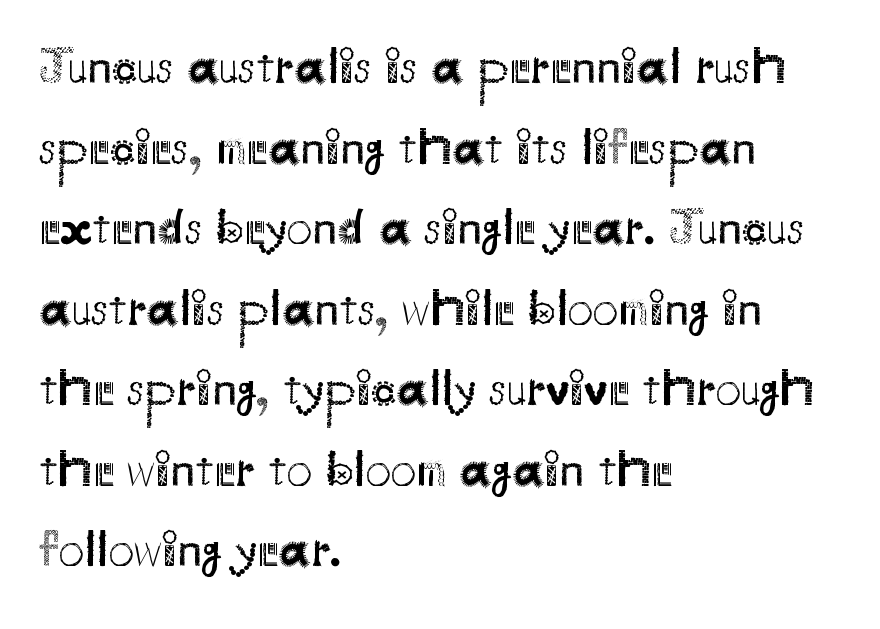
Q: Is the text bold? A: No.
Q: Is the text italic (slanted)? A: No, it is upright.
Q: Is the typeface a serif or a sans-serif typeface? A: Sans-serif.
Q: Is the text underlined? A: No.
Q: How is the paragraph aligned? A: Left-aligned.
Q: Is the spacing between letters normal or unusually wide? A: Normal.
Q: Is the spacing between lines tight, normal or loose? A: Normal.
Q: Width (condensed, normal, or wide)? A: Normal.
Q: Stroke contrast? A: Medium.
Q: x-height? A: Small.
Q: Monospaced? A: No.
